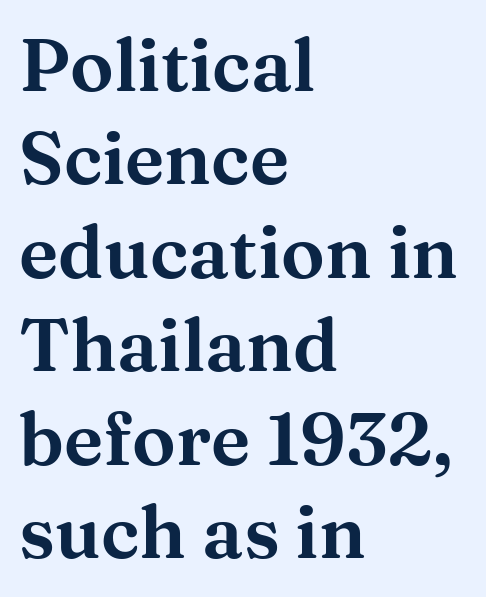
The paragraph shown leans on its left margin. A bare baseline throughout the passage. The lines sit at an ordinary, default distance from one another. Posture: vertical. The letters carry serifs — small finishing strokes at the ends of their stems.
